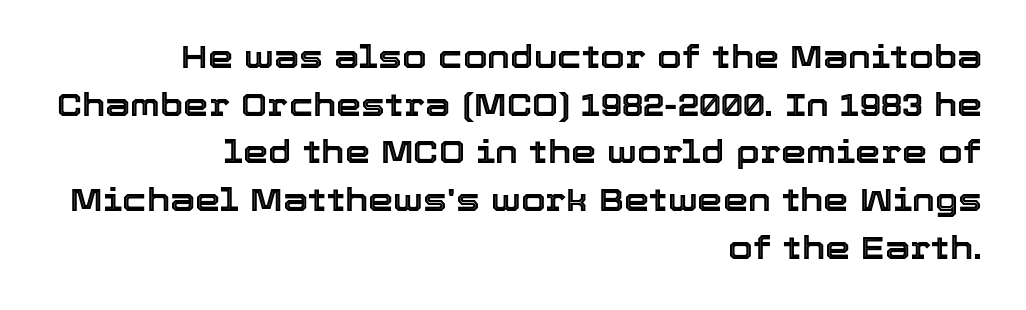
The image shows 32 px text type, upright; set right-aligned, normal line spacing (1.49x), normal letter spacing, not underlined; a medium x-height.
